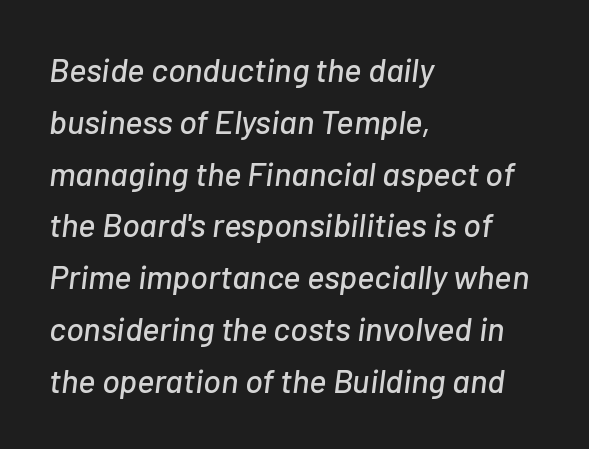
Q: Is the text italic (slanted)? A: Yes, it leans right by about 7 degrees.
Q: Is the text underlined? A: No.
Q: How is the paragraph aligned? A: Left-aligned.
Q: Is the spacing between letters normal or unusually wide? A: Normal.
Q: Is the spacing between lines tight, normal or loose? A: Normal.
Q: Width (condensed, normal, or wide)? A: Normal.
Q: Stroke contrast? A: Low.
Q: x-height? A: Medium.
Q: Monospaced? A: No.
